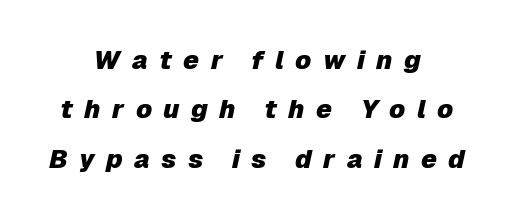
Q: Is the text bold? A: Yes.
Q: Is the text italic (slanted)? A: Yes, it leans right by about 12 degrees.
Q: Is the text underlined? A: No.
Q: How is the paragraph aligned? A: Centered.
Q: Is the spacing between letters normal or unusually wide? A: Unusually wide.
Q: Is the spacing between lines tight, normal or loose? A: Loose.
